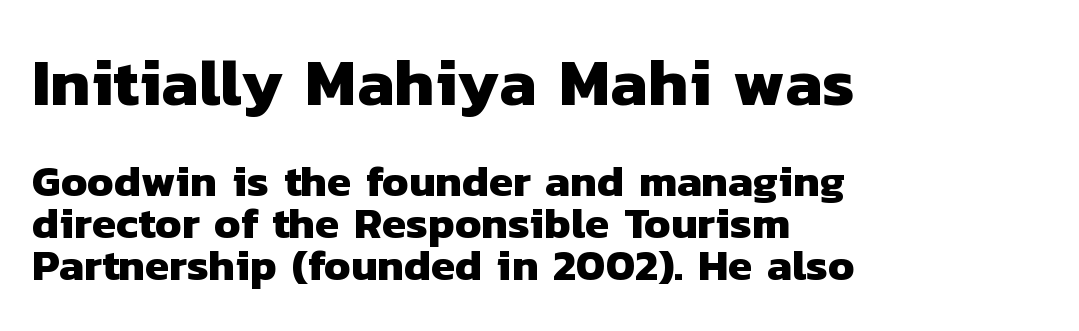
The image shows 66 px heavy sans-serif type; set left-aligned, tight line spacing (0.95x), normal letter spacing, not underlined; the first (top) block is 1.5x larger; low stroke contrast and a medium x-height.
